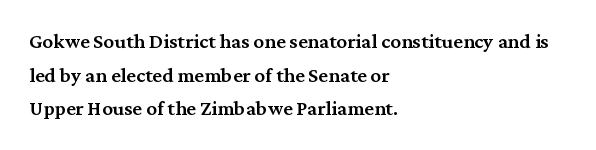
{"italic": "no", "bold": "semi", "underline": "no", "align": "left", "line_spacing": "normal", "line_spacing_ratio": 1.6, "letter_spacing": "normal", "letter_spacing_em": 0.0, "glyph_px": 21}
